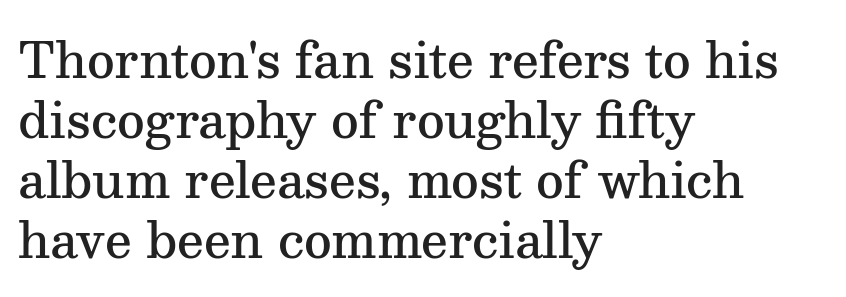
The image shows 48 px semibold serif type, upright; set left-aligned, normal line spacing (1.25x), normal letter spacing, not underlined; medium stroke contrast and a medium x-height.
